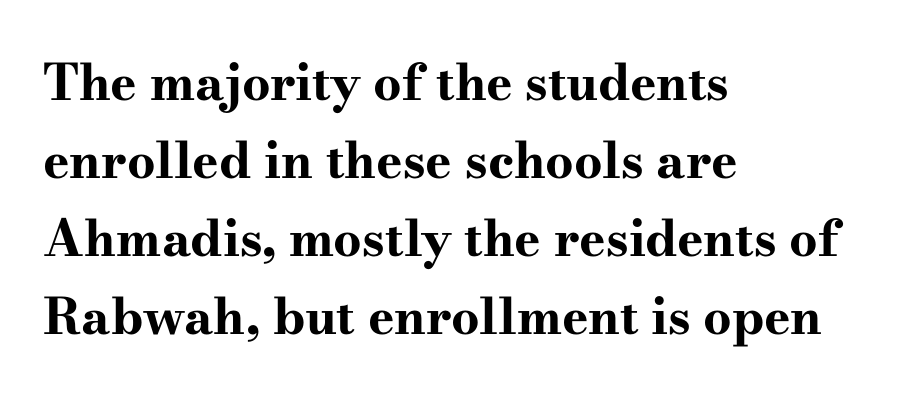
Q: Is the text bold? A: Yes.
Q: Is the text italic (slanted)? A: No, it is upright.
Q: Is the typeface a serif or a sans-serif typeface? A: Serif.
Q: Is the text underlined? A: No.
Q: How is the paragraph aligned? A: Left-aligned.
Q: Is the spacing between letters normal or unusually wide? A: Normal.
Q: Is the spacing between lines tight, normal or loose? A: Normal.
Q: Width (condensed, normal, or wide)? A: Wide.
Q: Stroke contrast? A: High.
Q: x-height? A: Small.
Q: Monospaced? A: No.
